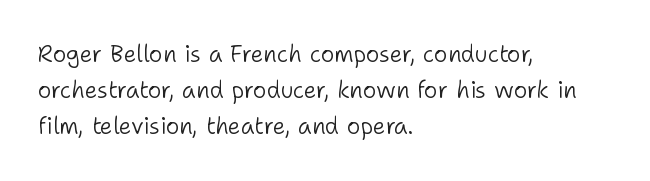
The image shows 23 px text type, upright; set left-aligned, normal line spacing (1.57x), normal letter spacing, not underlined.
